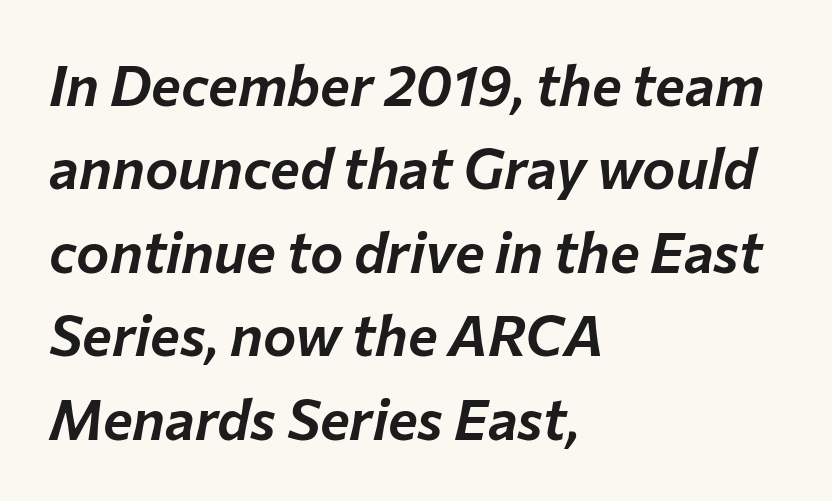
Q: Is the text italic (slanted)? A: Yes, it leans right by about 12 degrees.
Q: Is the text underlined? A: No.
Q: How is the paragraph aligned? A: Left-aligned.
Q: Is the spacing between letters normal or unusually wide? A: Normal.
Q: Is the spacing between lines tight, normal or loose? A: Normal.
Q: Width (condensed, normal, or wide)? A: Normal.
Q: Stroke contrast? A: Low.
Q: x-height? A: Medium.
Q: Monospaced? A: No.
